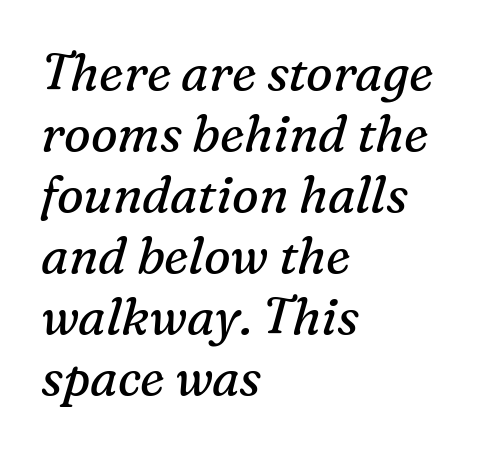
The letters look calm and open, with moderate or lighter stems. Teacher's note: observe the even left margin — that is flush-left alignment. The text carries the slant typical of an italic or oblique font. Check under the words: just untouched page. Characters follow at the spacing the type designer built in. The typeface chosen for these lines features serifs.
